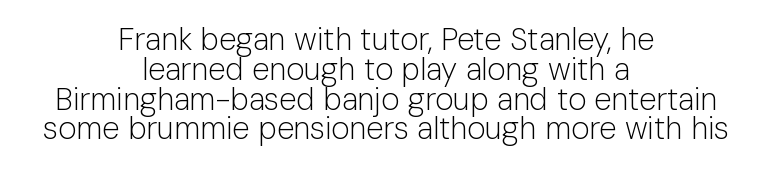
Q: Is the text bold? A: No.
Q: Is the text italic (slanted)? A: No, it is upright.
Q: Is the typeface a serif or a sans-serif typeface? A: Sans-serif.
Q: Is the text underlined? A: No.
Q: How is the paragraph aligned? A: Centered.
Q: Is the spacing between letters normal or unusually wide? A: Normal.
Q: Is the spacing between lines tight, normal or loose? A: Tight.
Q: Width (condensed, normal, or wide)? A: Normal.
Q: Stroke contrast? A: Low.
Q: x-height? A: Medium.
Q: Monospaced? A: No.
